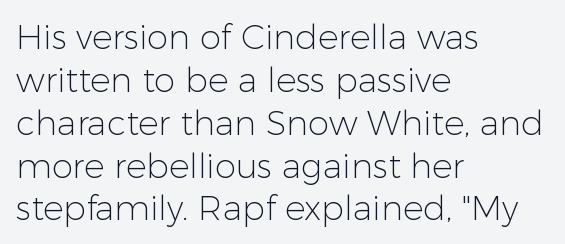
{"serif": "no", "italic": "no", "bold": "no", "weight": "light", "width": "normal", "stroke_contrast": "low", "x_height": "medium", "monospaced": "no", "underline": "no", "align": "left", "line_spacing": "normal", "line_spacing_ratio": 1.26, "letter_spacing": "normal", "letter_spacing_em": 0.0, "glyph_px": 34}
